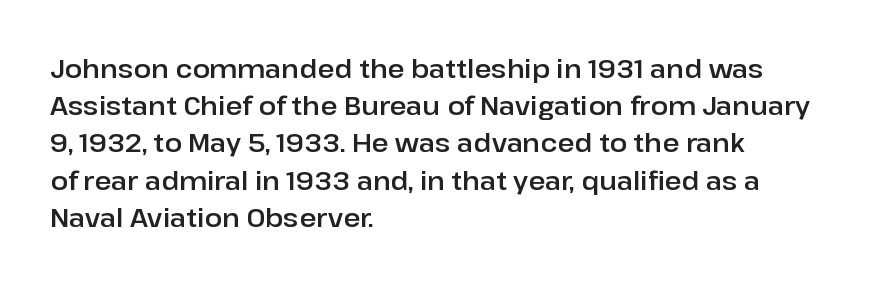
The image shows 26 px text type, upright; set left-aligned, normal line spacing (1.43x), normal letter spacing, not underlined.
